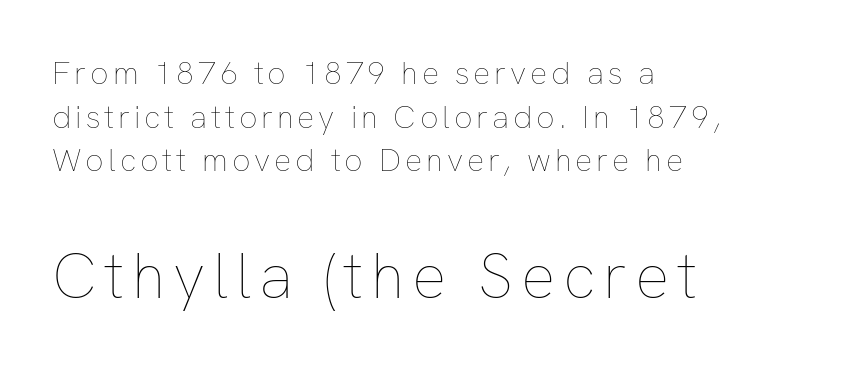
Q: Is the text bold? A: No.
Q: Is the text italic (slanted)? A: No, it is upright.
Q: Is the text underlined? A: No.
Q: How is the paragraph aligned? A: Left-aligned.
Q: Is the spacing between lines tight, normal or loose? A: Normal.
Q: Which block of text is set in a larger size, the first (top) or the second (bottom)? A: The second (bottom) one.
Q: Width (condensed, normal, or wide)? A: Normal.
Q: Stroke contrast? A: Low.
Q: x-height? A: Medium.
Q: Monospaced? A: No.
